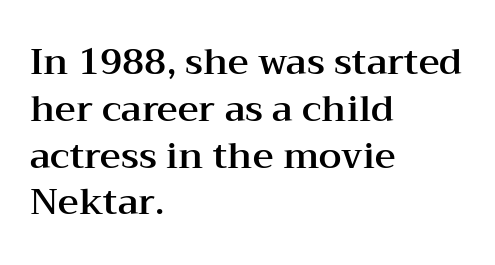
Q: Is the text italic (slanted)? A: No, it is upright.
Q: Is the typeface a serif or a sans-serif typeface? A: Serif.
Q: Is the text underlined? A: No.
Q: How is the paragraph aligned? A: Left-aligned.
Q: Is the spacing between letters normal or unusually wide? A: Normal.
Q: Is the spacing between lines tight, normal or loose? A: Normal.
Q: Width (condensed, normal, or wide)? A: Wide.
Q: Stroke contrast? A: Medium.
Q: x-height? A: Medium.
Q: Monospaced? A: No.
